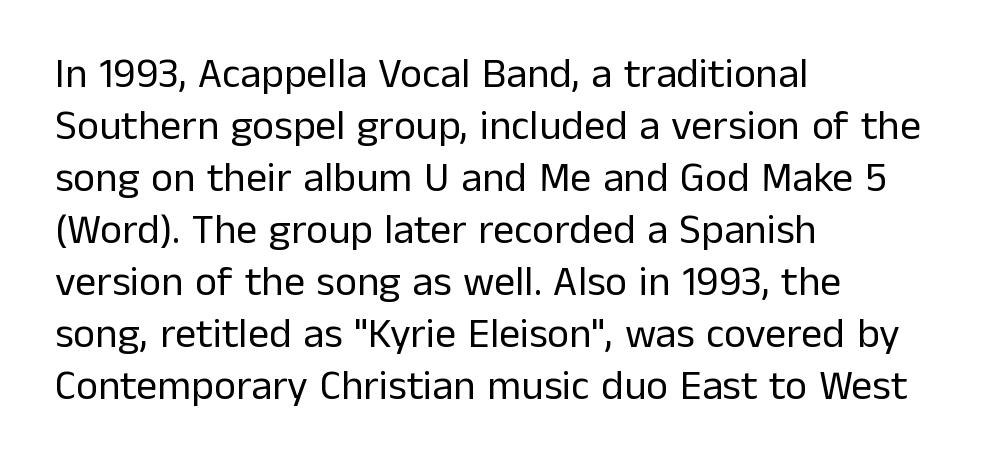
Q: Is the text bold? A: No.
Q: Is the text italic (slanted)? A: No, it is upright.
Q: Is the typeface a serif or a sans-serif typeface? A: Sans-serif.
Q: Is the text underlined? A: No.
Q: How is the paragraph aligned? A: Left-aligned.
Q: Is the spacing between letters normal or unusually wide? A: Normal.
Q: Width (condensed, normal, or wide)? A: Normal.
Q: Stroke contrast? A: Low.
Q: x-height? A: Medium.
Q: Monospaced? A: No.
